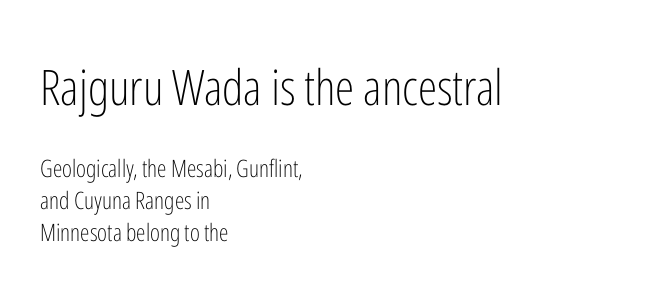
The image shows 49 px light, condensed sans-serif type, upright; set left-aligned, normal line spacing (1.34x), normal letter spacing, not underlined; the first (top) block is 2.04x larger; low stroke contrast and a medium x-height.
